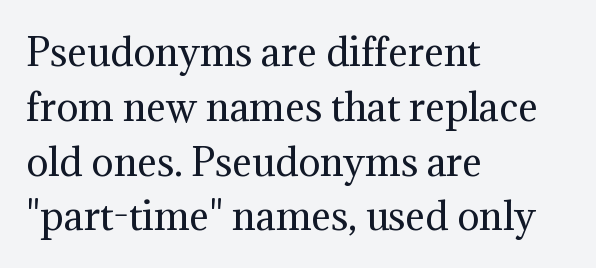
{"serif": "yes", "italic": "no", "bold": "no", "weight": "regular", "width": "normal", "stroke_contrast": "medium", "x_height": "medium", "monospaced": "no", "underline": "no", "align": "left", "line_spacing": "normal", "line_spacing_ratio": 1.48, "letter_spacing": "normal", "letter_spacing_em": 0.0, "glyph_px": 37}
